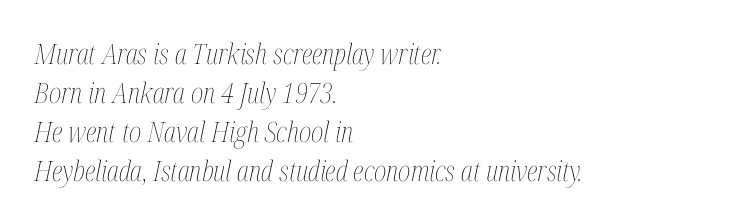
The image shows 28 px thin, condensed type, italic (leaning right); set left-aligned, normal line spacing (1.39x), normal letter spacing, not underlined; medium stroke contrast and a medium x-height.
